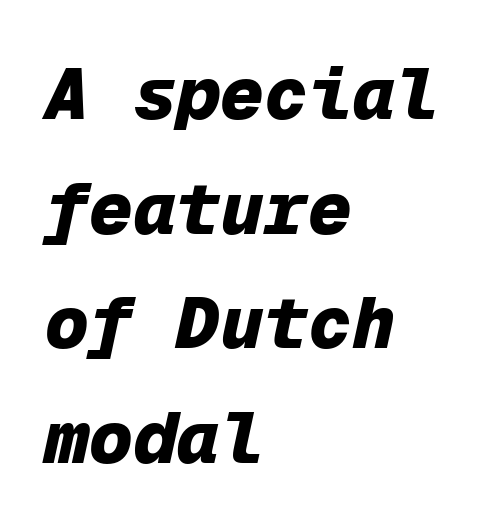
The image shows 73 px heavy type, italic (leaning right), monospaced; set left-aligned, normal line spacing (1.57x), normal letter spacing, not underlined; low stroke contrast and a medium x-height.
